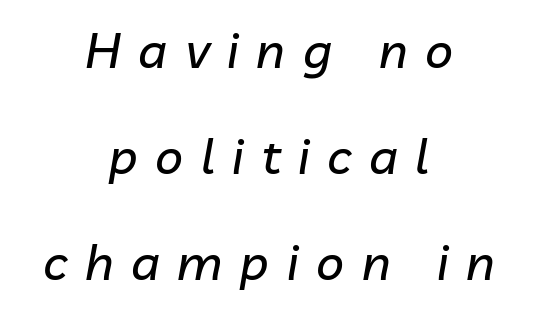
Q: Is the text italic (slanted)? A: Yes, it leans right by about 10 degrees.
Q: Is the text underlined? A: No.
Q: How is the paragraph aligned? A: Centered.
Q: Is the spacing between letters normal or unusually wide? A: Unusually wide.
Q: Is the spacing between lines tight, normal or loose? A: Loose.
Q: Width (condensed, normal, or wide)? A: Normal.
Q: Stroke contrast? A: Low.
Q: x-height? A: Medium.
Q: Monospaced? A: No.
